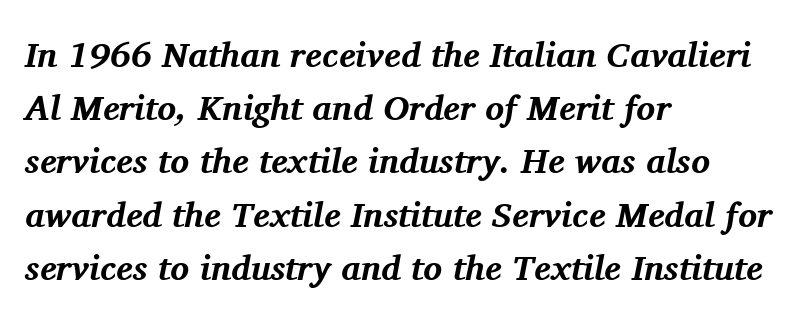
{"serif": "yes", "italic": "yes", "lean": "right", "slant_degrees": 11, "bold": "yes", "weight": "bold", "width": "normal", "stroke_contrast": "medium", "x_height": "medium", "monospaced": "no", "underline": "no", "align": "left", "line_spacing": "normal", "line_spacing_ratio": 1.52, "letter_spacing": "normal", "letter_spacing_em": 0.0, "glyph_px": 35}
